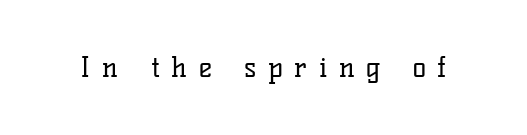
The passage shown is typeset with a serif family. You could not count columns in this text — the font is proportionally spaced. These lines were composed using upright roman letters. Display-style spreading of the glyphs; the letterfit is very open. Descenders are the only things crossing below the line. The characters are drawn with everyday or finer stroke widths.
